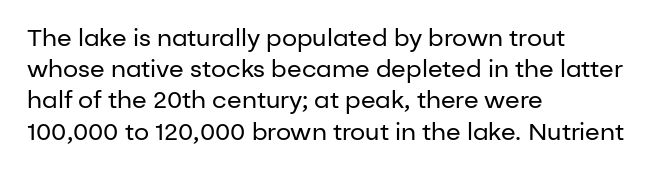
{"italic": "no", "bold": "no", "underline": "no", "align": "left", "line_spacing": "normal", "line_spacing_ratio": 1.3, "letter_spacing": "normal", "letter_spacing_em": 0.0, "glyph_px": 24}
